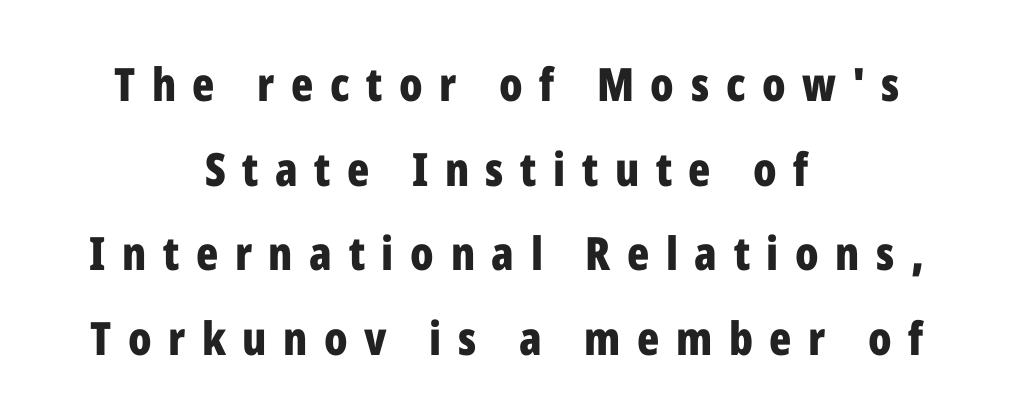
The tracking reads as deliberately expanded to a designer's eye. The whitespace from short lines is split evenly between both sides. Do the letters lean? They stand straight. Unmarked baselines from the first word to the last.
